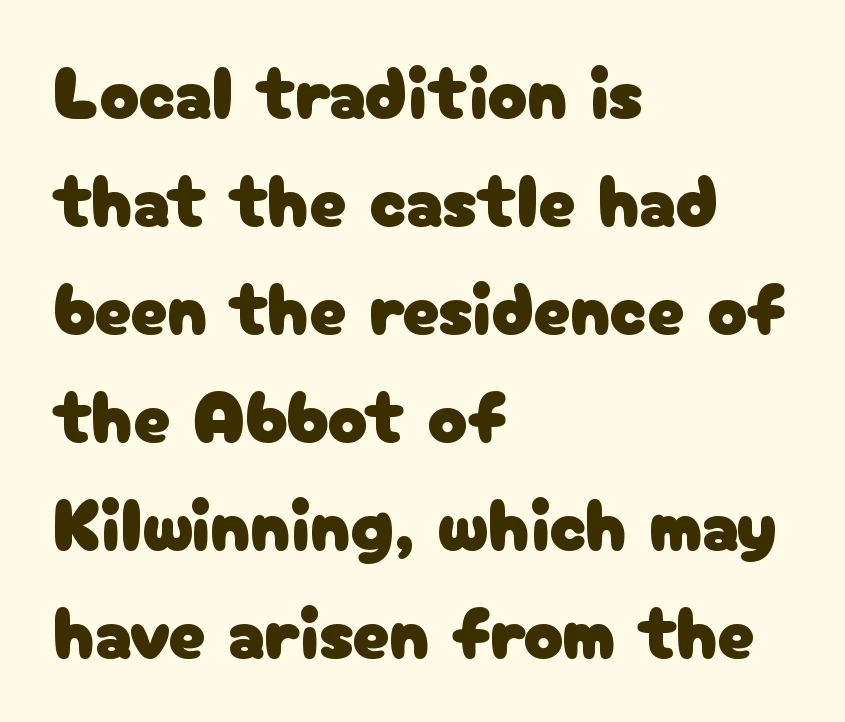
Compared with typical paragraphs, the rows here are spaced about the same. The letters stand straight up with perfectly vertical stems. The letters sit at their default tracking, neither squeezed nor spread. The gap between lines stays unmarked. The designer went with a sans here, leaving each stem footless. The ragged edge is on the right, which tells us the setting is flush left.
